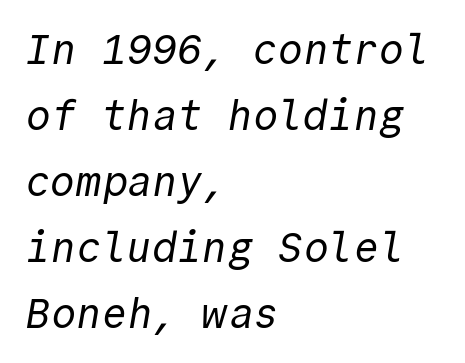
Q: Is the text bold? A: No.
Q: Is the typeface a serif or a sans-serif typeface? A: Sans-serif.
Q: Is the text underlined? A: No.
Q: How is the paragraph aligned? A: Left-aligned.
Q: Is the spacing between letters normal or unusually wide? A: Normal.
Q: Is the spacing between lines tight, normal or loose? A: Normal.
Q: Width (condensed, normal, or wide)? A: Normal.
Q: x-height? A: Medium.
Q: Monospaced? A: Yes.
